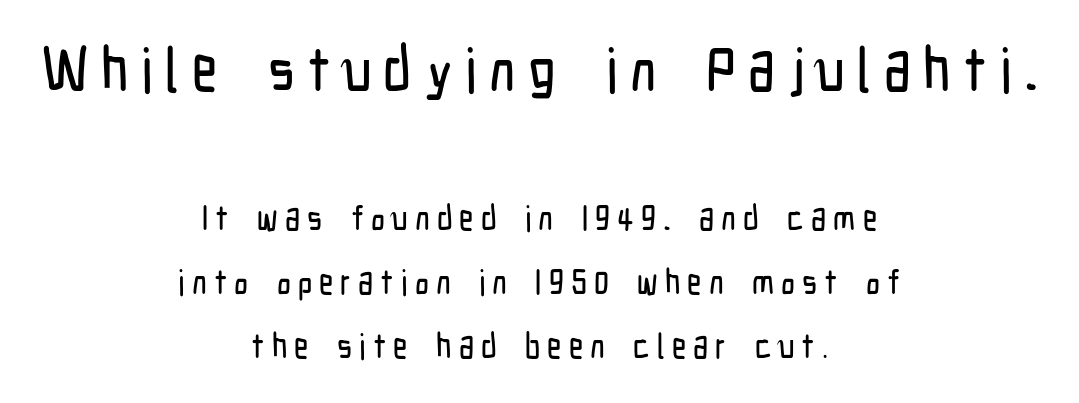
The image shows 62 px condensed sans-serif type, upright; set centered, line spacing 1.82x, unusually wide letter spacing (+0.2 em), not underlined; the first (top) block is 1.77x larger; low stroke contrast and a medium x-height.
